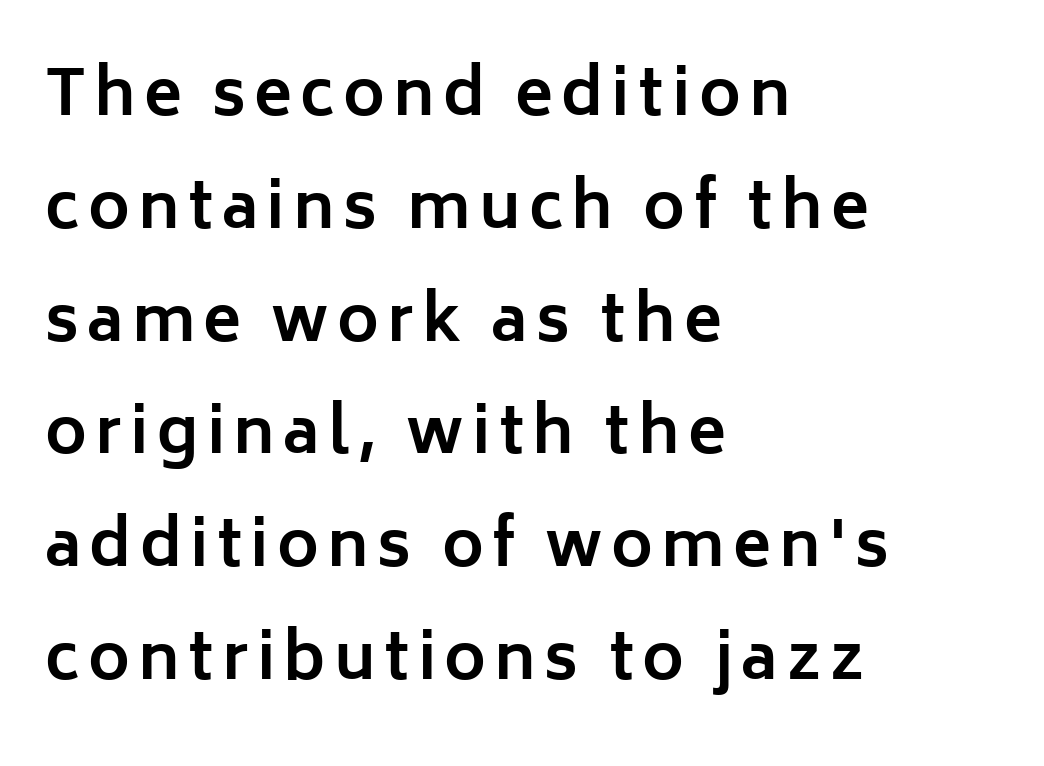
The image shows 63 px bold sans-serif type, upright; set left-aligned, line spacing 1.79x, not underlined; low stroke contrast and a medium x-height.
